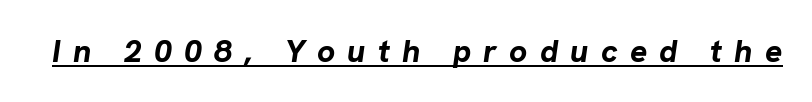
Q: Is the text bold? A: Yes.
Q: Is the text italic (slanted)? A: Yes, it leans right by about 8 degrees.
Q: Is the text underlined? A: Yes.
Q: Is the spacing between letters normal or unusually wide? A: Unusually wide.
Q: Width (condensed, normal, or wide)? A: Normal.
Q: Stroke contrast? A: Low.
Q: x-height? A: Medium.
Q: Monospaced? A: No.
